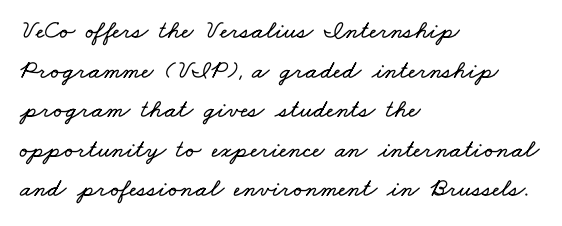
{"underline": "no", "align": "left", "line_spacing": "normal", "line_spacing_ratio": 1.52, "letter_spacing": "normal", "letter_spacing_em": 0.0, "glyph_px": 26}
